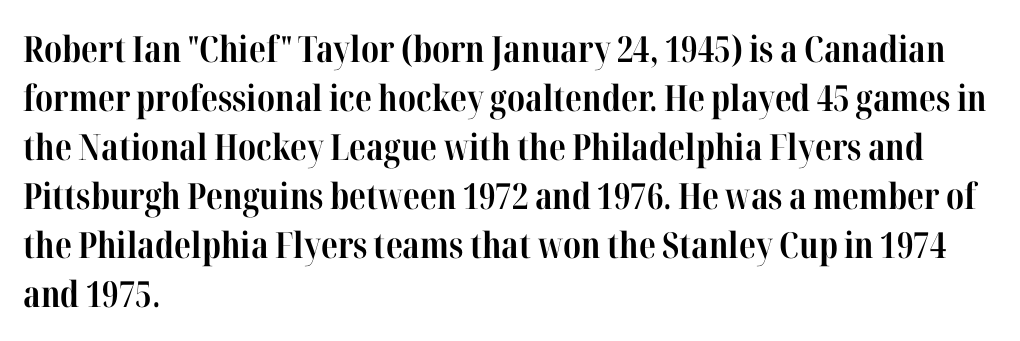
{"serif": "yes", "italic": "no", "bold": "yes", "weight": "bold", "width": "condensed", "stroke_contrast": "high", "x_height": "medium", "monospaced": "no", "underline": "no", "align": "left", "line_spacing": "normal", "line_spacing_ratio": 1.36, "letter_spacing": "normal", "letter_spacing_em": 0.0, "glyph_px": 36}
